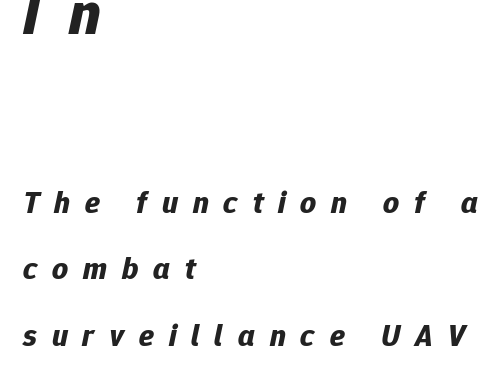
{"italic": "yes", "lean": "right", "slant_degrees": 12, "bold": "yes", "weight": "bold", "width": "normal", "stroke_contrast": "low", "x_height": "medium", "monospaced": "no", "underline": "no", "align": "left", "line_spacing": "loose", "line_spacing_ratio": 2.16, "letter_spacing": "wide", "letter_spacing_em": 0.48, "larger_block": "first", "size_ratio": 2.0, "glyph_px": 62}
